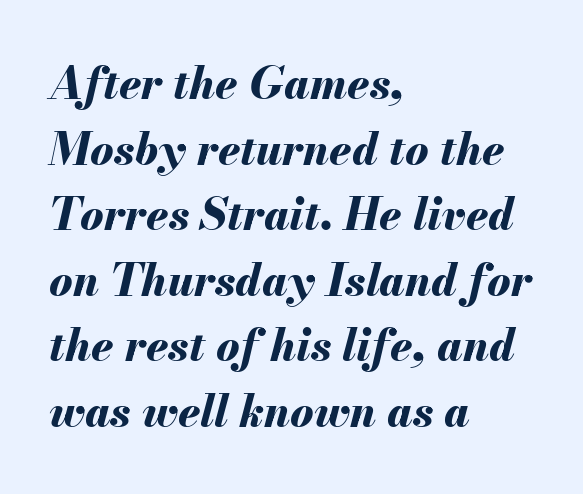
Q: Is the text bold? A: Yes.
Q: Is the text italic (slanted)? A: Yes, it leans right by about 13 degrees.
Q: Is the text underlined? A: No.
Q: How is the paragraph aligned? A: Left-aligned.
Q: Is the spacing between letters normal or unusually wide? A: Normal.
Q: Is the spacing between lines tight, normal or loose? A: Normal.
Q: Width (condensed, normal, or wide)? A: Normal.
Q: Stroke contrast? A: Medium.
Q: x-height? A: Small.
Q: Monospaced? A: No.
